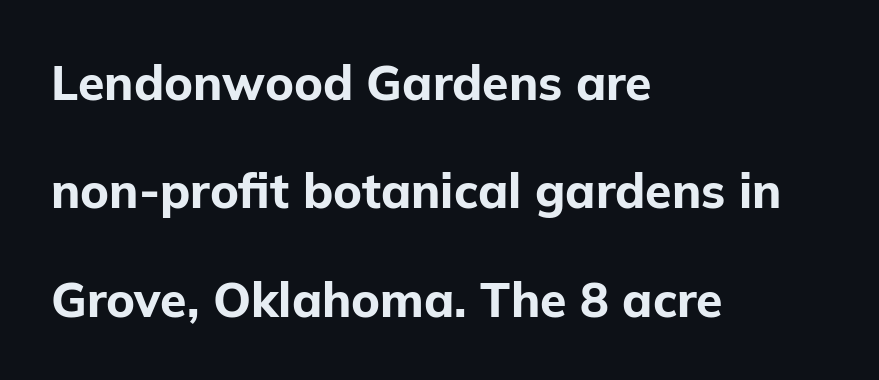
{"serif": "no", "italic": "no", "bold": "yes", "weight": "bold", "width": "normal", "stroke_contrast": "low", "x_height": "medium", "monospaced": "no", "underline": "no", "align": "left", "line_spacing": "loose", "line_spacing_ratio": 2.26, "letter_spacing": "normal", "letter_spacing_em": 0.0, "glyph_px": 48}
